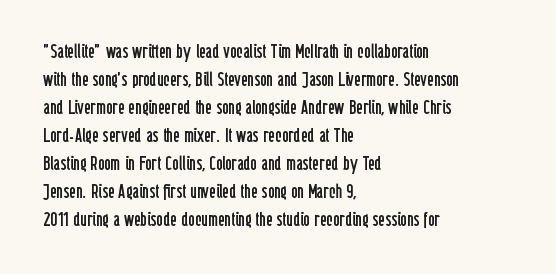
A roman cut, with each character standing at attention. Compared with a centered layout, this one pins lines to the left instead. Evenly set lines give the paragraph a standard silhouette. Heft: none added — not bold. The baseline area is clear.
